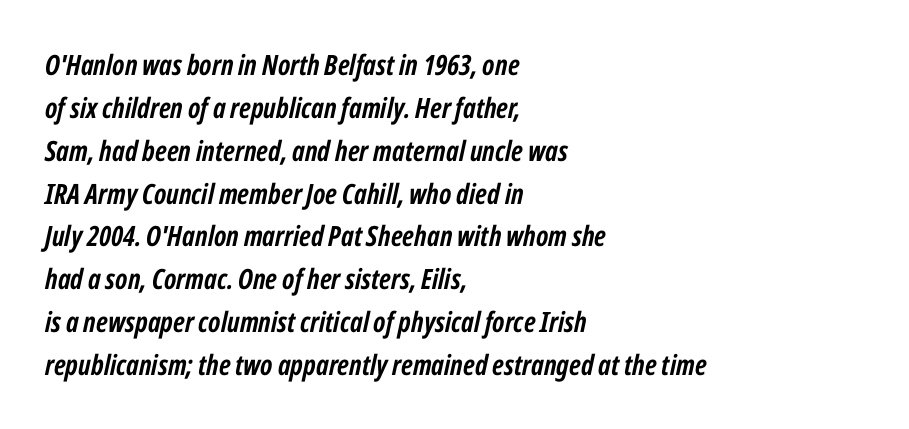
Q: Is the text bold? A: Yes.
Q: Is the text italic (slanted)? A: Yes, it leans right by about 12 degrees.
Q: Is the text underlined? A: No.
Q: How is the paragraph aligned? A: Left-aligned.
Q: Is the spacing between letters normal or unusually wide? A: Normal.
Q: Is the spacing between lines tight, normal or loose? A: Normal.
Q: Width (condensed, normal, or wide)? A: Condensed.
Q: Stroke contrast? A: Low.
Q: x-height? A: Medium.
Q: Monospaced? A: No.
